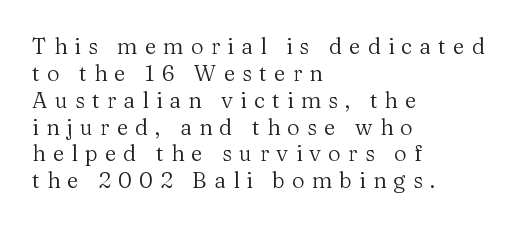
{"italic": "no", "bold": "no", "underline": "no", "align": "left", "line_spacing_ratio": 1.22, "letter_spacing": "wide", "letter_spacing_em": 0.33, "glyph_px": 22}
